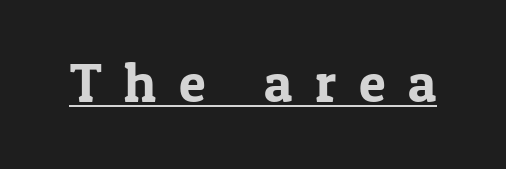
{"serif": "yes", "italic": "no", "width": "normal", "stroke_contrast": "low", "x_height": "medium", "monospaced": "no", "underline": "yes", "letter_spacing": "wide", "letter_spacing_em": 0.41, "glyph_px": 55}
